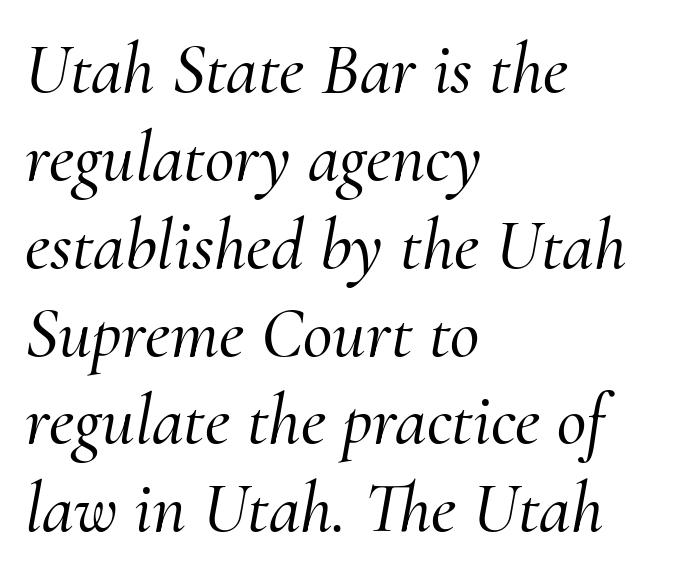
Q: Is the text italic (slanted)? A: Yes, it leans right by about 10 degrees.
Q: Is the typeface a serif or a sans-serif typeface? A: Serif.
Q: Is the text underlined? A: No.
Q: How is the paragraph aligned? A: Left-aligned.
Q: Is the spacing between letters normal or unusually wide? A: Normal.
Q: Width (condensed, normal, or wide)? A: Normal.
Q: Stroke contrast? A: Medium.
Q: x-height? A: Small.
Q: Monospaced? A: No.
